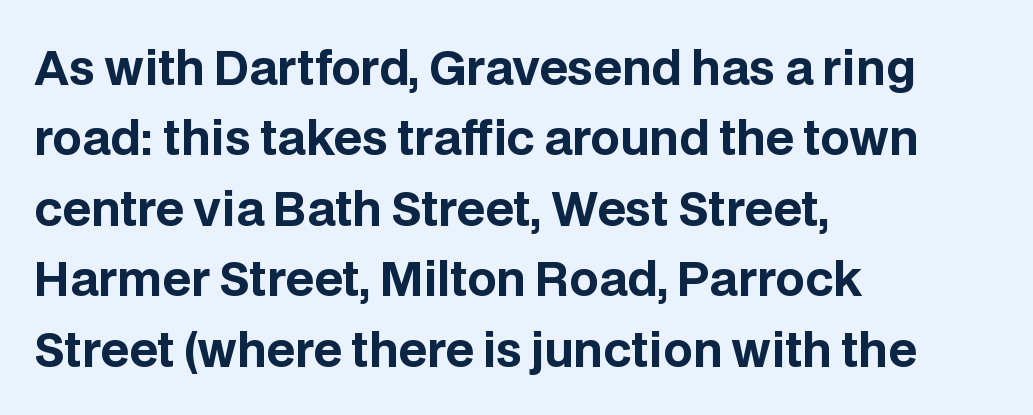
Q: Is the text bold? A: Yes.
Q: Is the text italic (slanted)? A: No, it is upright.
Q: Is the typeface a serif or a sans-serif typeface? A: Sans-serif.
Q: Is the text underlined? A: No.
Q: How is the paragraph aligned? A: Left-aligned.
Q: Is the spacing between letters normal or unusually wide? A: Normal.
Q: Is the spacing between lines tight, normal or loose? A: Normal.
Q: Width (condensed, normal, or wide)? A: Normal.
Q: Stroke contrast? A: Low.
Q: x-height? A: Large.
Q: Monospaced? A: No.
